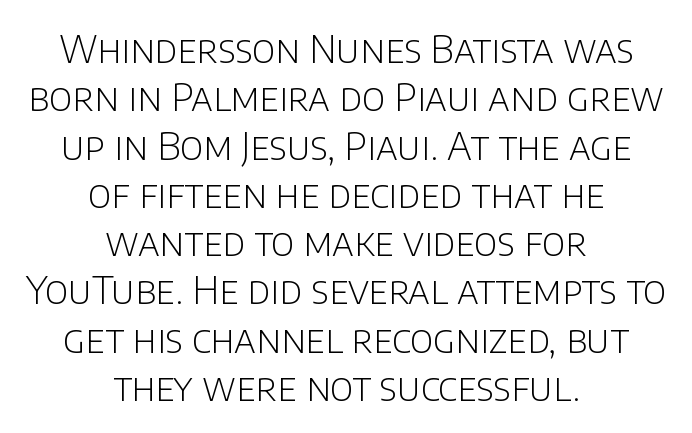
Check where the strokes stop: nothing finishes them off — pure sans. The face used here is rendered with its standard letterfit. This sample is center-justified, so both line endings float freely. Spacing verdict: proportional, widths tailored to each character. Ink coverage per letter is moderate at most. Do the letters lean? They stand straight.
